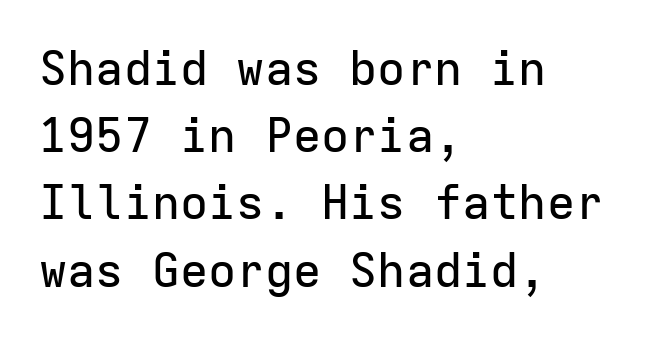
Q: Is the text italic (slanted)? A: No, it is upright.
Q: Is the typeface a serif or a sans-serif typeface? A: Sans-serif.
Q: Is the text underlined? A: No.
Q: How is the paragraph aligned? A: Left-aligned.
Q: Is the spacing between letters normal or unusually wide? A: Normal.
Q: Is the spacing between lines tight, normal or loose? A: Normal.
Q: Width (condensed, normal, or wide)? A: Normal.
Q: Stroke contrast? A: Low.
Q: x-height? A: Medium.
Q: Monospaced? A: Yes.
